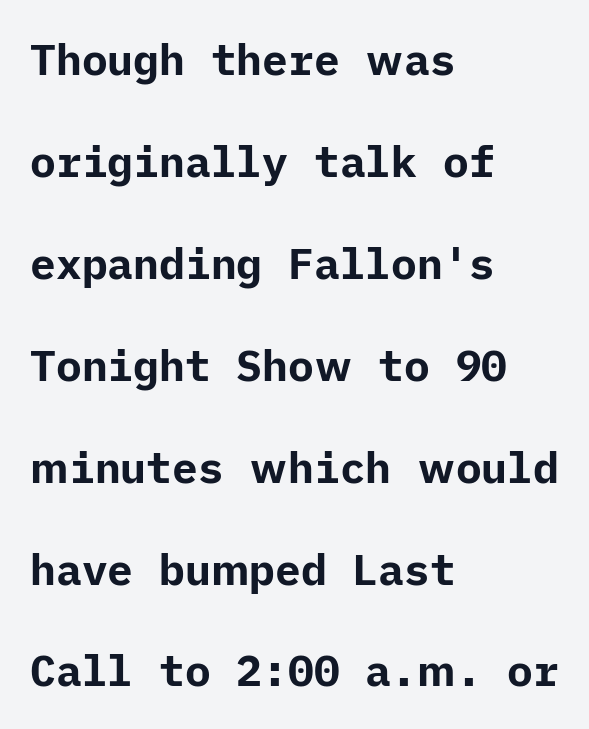
{"serif": "no", "italic": "no", "bold": "yes", "weight": "bold", "width": "normal", "stroke_contrast": "low", "x_height": "medium", "underline": "no", "align": "left", "line_spacing": "loose", "line_spacing_ratio": 2.37, "letter_spacing": "normal", "letter_spacing_em": 0.0, "glyph_px": 43}
